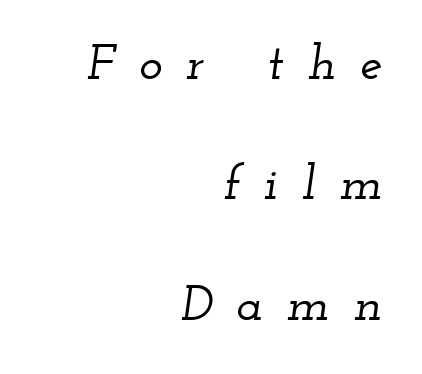
{"serif": "yes", "italic": "yes", "lean": "right", "slant_degrees": 12, "width": "wide", "stroke_contrast": "low", "x_height": "small", "monospaced": "no", "underline": "no", "align": "right", "line_spacing": "loose", "line_spacing_ratio": 2.41, "letter_spacing": "wide", "letter_spacing_em": 0.48, "glyph_px": 50}
